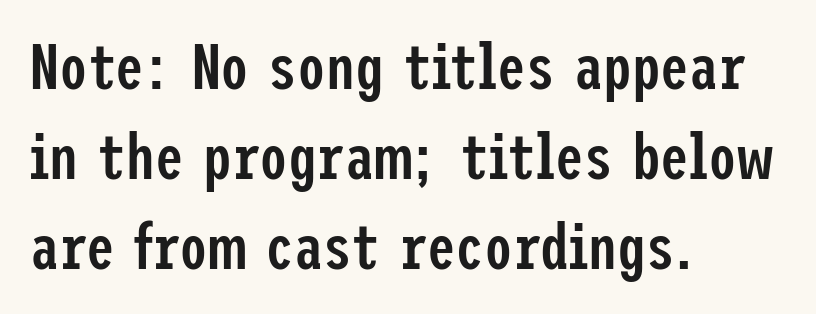
{"serif": "no", "italic": "no", "bold": "semi", "weight": "semibold", "width": "condensed", "stroke_contrast": "low", "x_height": "medium", "underline": "no", "align": "left", "line_spacing": "normal", "line_spacing_ratio": 1.41, "letter_spacing": "normal", "letter_spacing_em": 0.0, "glyph_px": 64}
